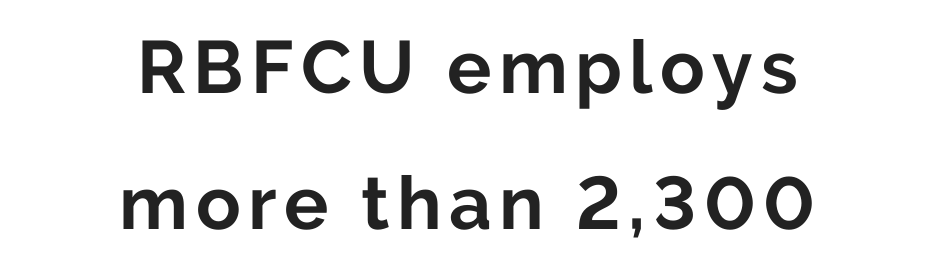
Q: Is the text bold? A: Yes.
Q: Is the text italic (slanted)? A: No, it is upright.
Q: Is the typeface a serif or a sans-serif typeface? A: Sans-serif.
Q: Is the text underlined? A: No.
Q: How is the paragraph aligned? A: Centered.
Q: Width (condensed, normal, or wide)? A: Normal.
Q: Stroke contrast? A: Low.
Q: x-height? A: Medium.
Q: Monospaced? A: No.
